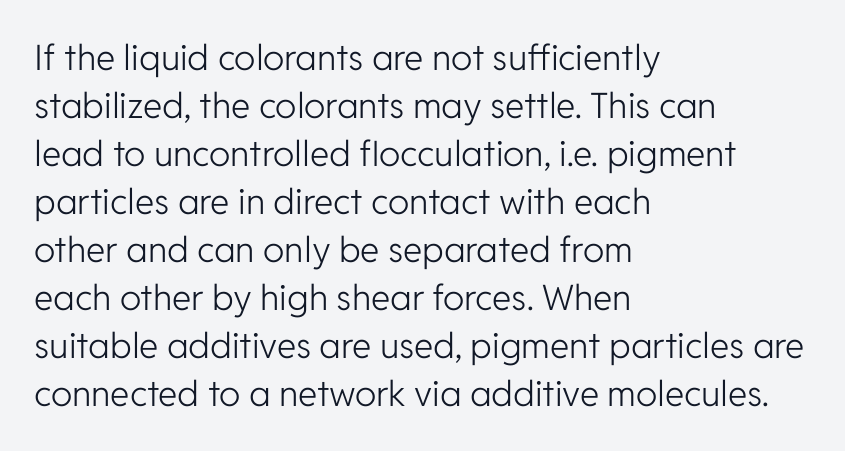
Q: Is the text bold? A: No.
Q: Is the text italic (slanted)? A: No, it is upright.
Q: Is the typeface a serif or a sans-serif typeface? A: Sans-serif.
Q: Is the text underlined? A: No.
Q: How is the paragraph aligned? A: Left-aligned.
Q: Is the spacing between letters normal or unusually wide? A: Normal.
Q: Is the spacing between lines tight, normal or loose? A: Normal.
Q: Width (condensed, normal, or wide)? A: Normal.
Q: Stroke contrast? A: Low.
Q: x-height? A: Medium.
Q: Monospaced? A: No.
